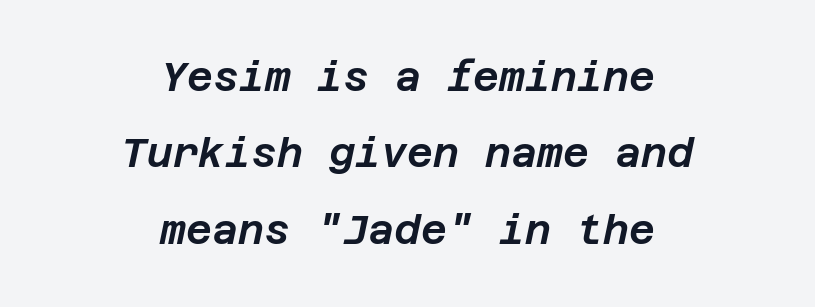
Q: Is the text italic (slanted)? A: Yes, it leans right by about 12 degrees.
Q: Is the text underlined? A: No.
Q: How is the paragraph aligned? A: Centered.
Q: Is the spacing between letters normal or unusually wide? A: Normal.
Q: Is the spacing between lines tight, normal or loose? A: Loose.
Q: Width (condensed, normal, or wide)? A: Normal.
Q: Stroke contrast? A: Low.
Q: x-height? A: Large.
